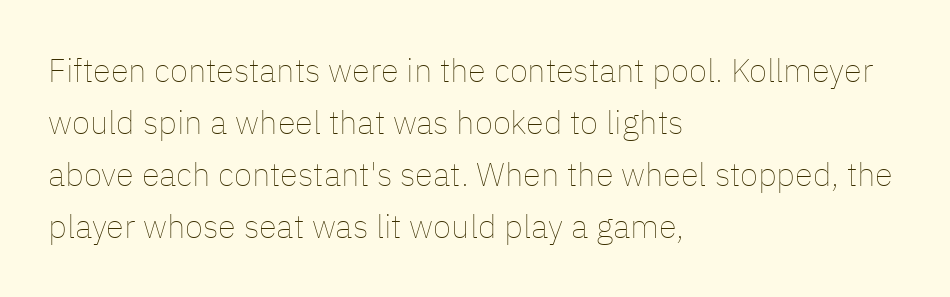
The image shows 33 px thin type, upright; set left-aligned, normal line spacing (1.58x), normal letter spacing, not underlined; low stroke contrast and a medium x-height.
